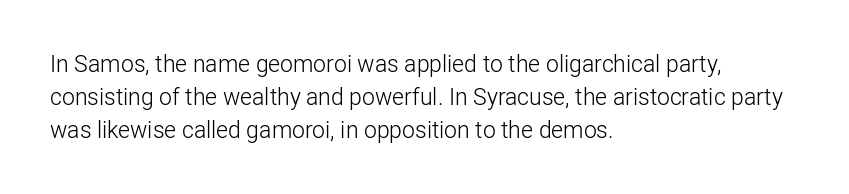
The image shows 23 px text type, upright; set left-aligned, normal line spacing (1.43x), normal letter spacing, not underlined.
